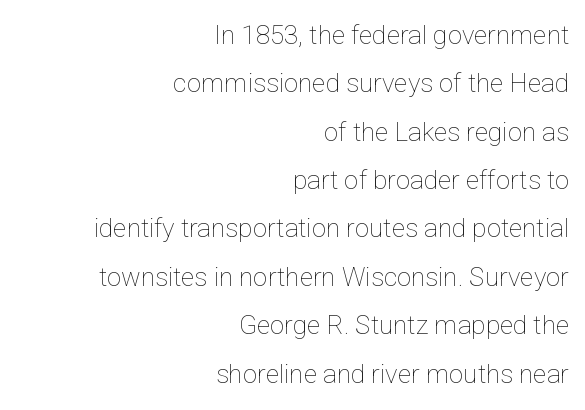
The image shows 26 px text type, upright; set right-aligned, line spacing 1.86x, normal letter spacing, not underlined.
